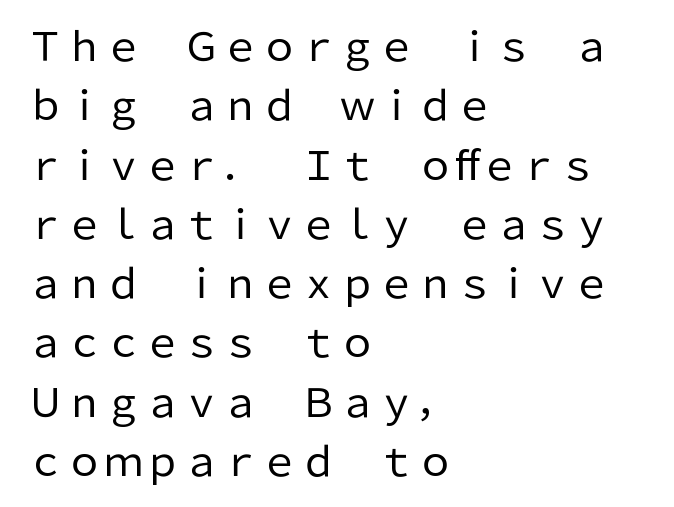
{"serif": "no", "italic": "no", "bold": "no", "weight": "regular", "width": "normal", "stroke_contrast": "low", "x_height": "medium", "monospaced": "no", "underline": "no", "align": "left", "line_spacing": "normal", "line_spacing_ratio": 1.52, "letter_spacing": "normal", "letter_spacing_em": 0.0, "glyph_px": 39}
